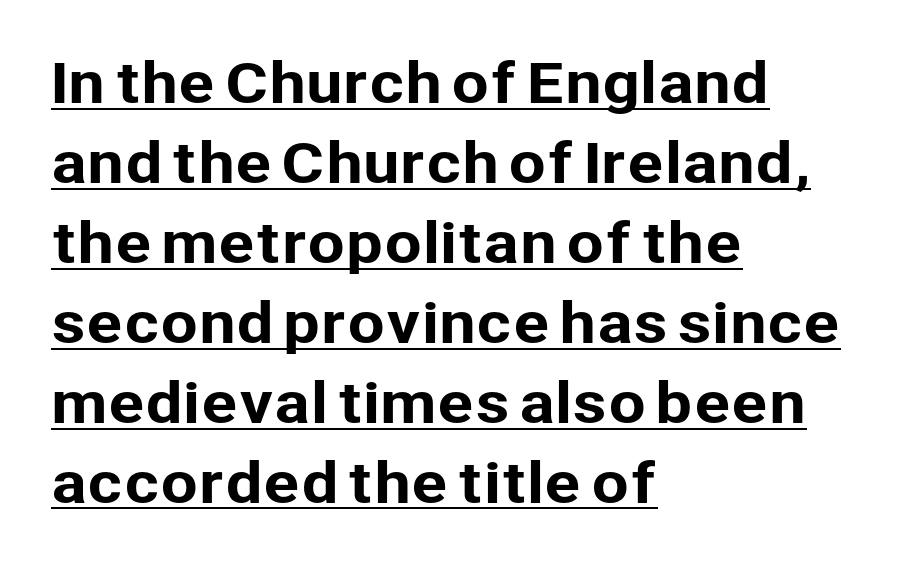
{"serif": "no", "italic": "no", "width": "normal", "stroke_contrast": "low", "x_height": "medium", "monospaced": "no", "underline": "yes", "align": "left", "line_spacing": "normal", "line_spacing_ratio": 1.48, "letter_spacing": "normal", "letter_spacing_em": 0.0, "glyph_px": 54}
